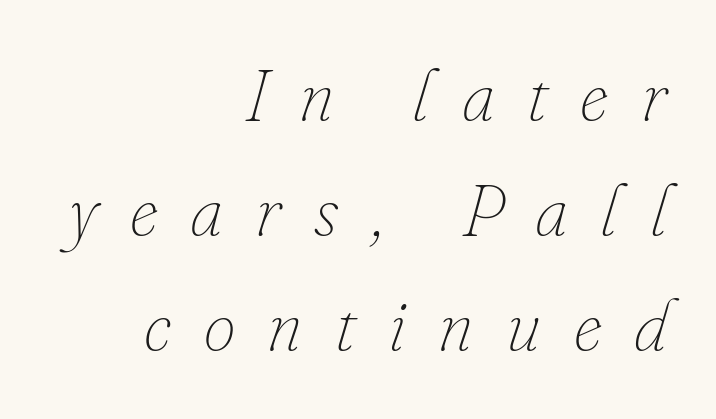
The image shows 72 px thin type, italic (leaning right); set right-aligned, normal line spacing (1.6x), unusually wide letter spacing (+0.45 em), not underlined; low stroke contrast and a small x-height.
